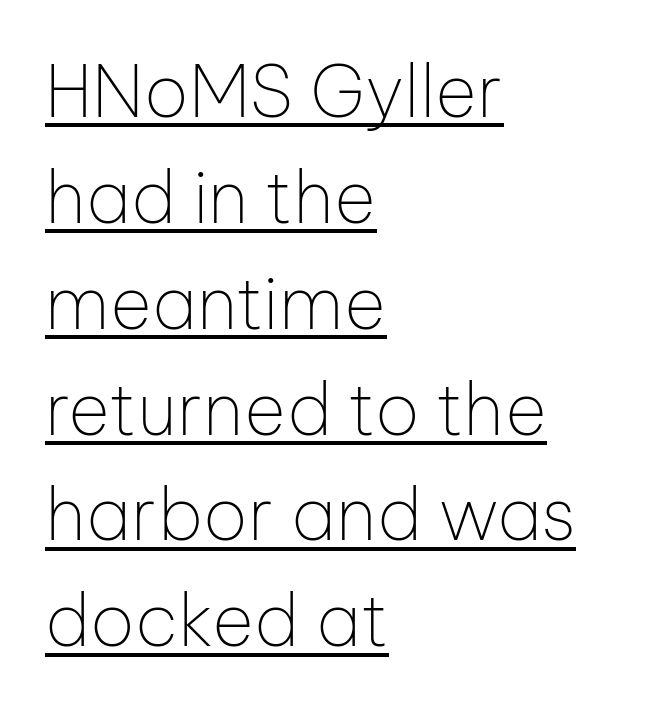
{"serif": "no", "italic": "no", "bold": "no", "weight": "thin", "width": "normal", "stroke_contrast": "low", "x_height": "medium", "monospaced": "no", "underline": "yes", "align": "left", "line_spacing": "normal", "line_spacing_ratio": 1.47, "letter_spacing": "normal", "letter_spacing_em": 0.0, "glyph_px": 72}
